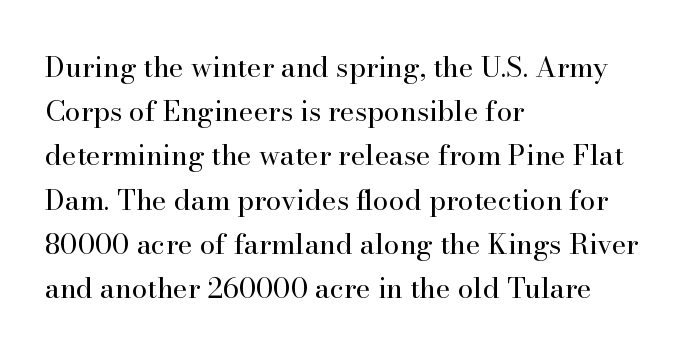
{"serif": "yes", "italic": "no", "bold": "no", "weight": "regular", "width": "normal", "stroke_contrast": "high", "x_height": "small", "monospaced": "no", "underline": "no", "align": "left", "line_spacing": "normal", "line_spacing_ratio": 1.58, "letter_spacing": "normal", "letter_spacing_em": 0.0, "glyph_px": 28}
